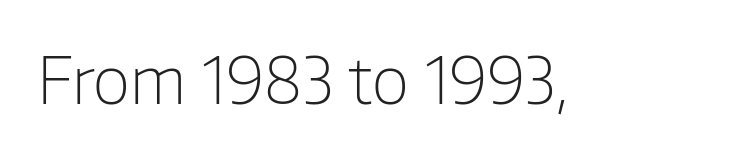
Q: Is the text bold? A: No.
Q: Is the text italic (slanted)? A: No, it is upright.
Q: Is the typeface a serif or a sans-serif typeface? A: Sans-serif.
Q: Is the text underlined? A: No.
Q: Is the spacing between letters normal or unusually wide? A: Normal.
Q: Width (condensed, normal, or wide)? A: Normal.
Q: Stroke contrast? A: Low.
Q: x-height? A: Medium.
Q: Monospaced? A: No.
